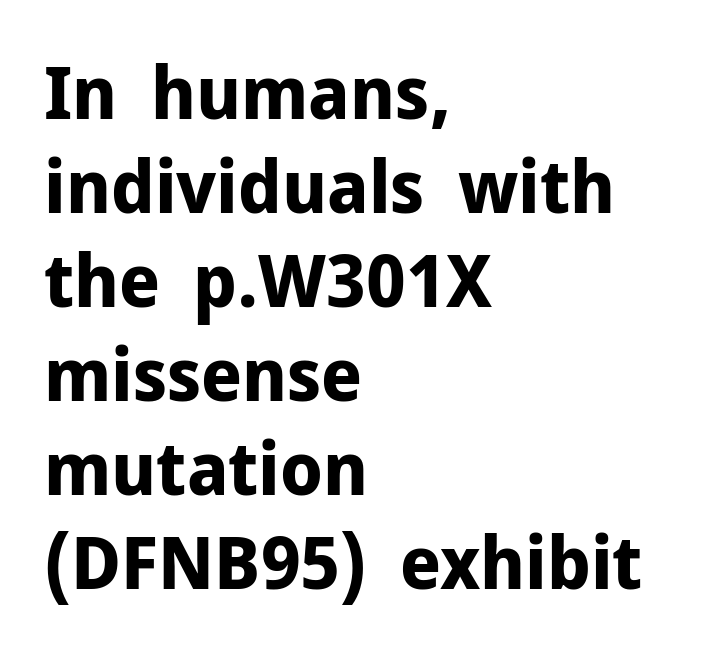
{"serif": "no", "italic": "no", "bold": "yes", "weight": "bold", "width": "normal", "stroke_contrast": "low", "x_height": "medium", "monospaced": "no", "underline": "no", "align": "left", "line_spacing": "normal", "line_spacing_ratio": 1.27, "letter_spacing": "normal", "letter_spacing_em": 0.0, "glyph_px": 74}
